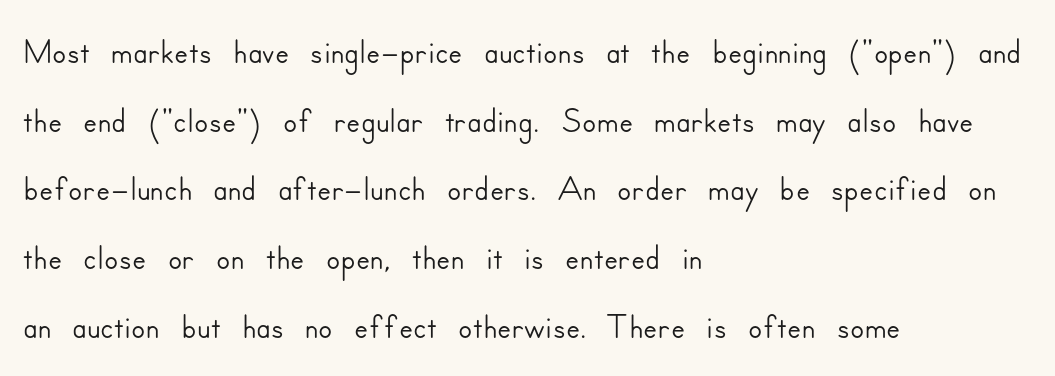
Q: Is the text italic (slanted)? A: No, it is upright.
Q: Is the typeface a serif or a sans-serif typeface? A: Sans-serif.
Q: Is the text underlined? A: No.
Q: How is the paragraph aligned? A: Left-aligned.
Q: Is the spacing between letters normal or unusually wide? A: Normal.
Q: Is the spacing between lines tight, normal or loose? A: Normal.
Q: Width (condensed, normal, or wide)? A: Normal.
Q: Stroke contrast? A: Low.
Q: x-height? A: Small.
Q: Monospaced? A: No.
